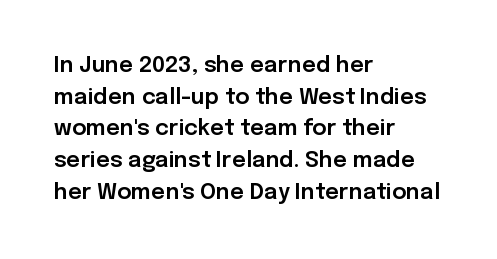
The image shows 22 px text type, upright; set left-aligned, normal line spacing (1.44x), normal letter spacing, not underlined.
